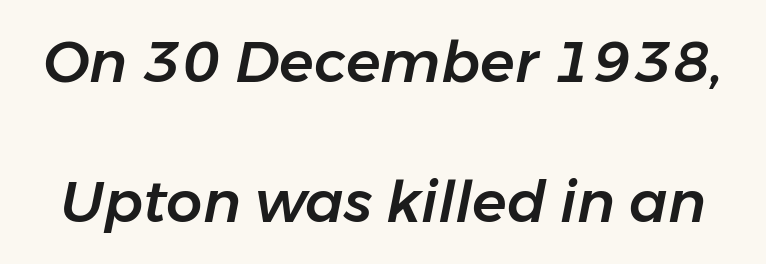
{"italic": "yes", "lean": "right", "slant_degrees": 11, "width": "normal", "stroke_contrast": "low", "x_height": "medium", "monospaced": "no", "underline": "no", "line_spacing": "loose", "line_spacing_ratio": 2.46, "letter_spacing": "normal", "letter_spacing_em": 0.0, "glyph_px": 57}
